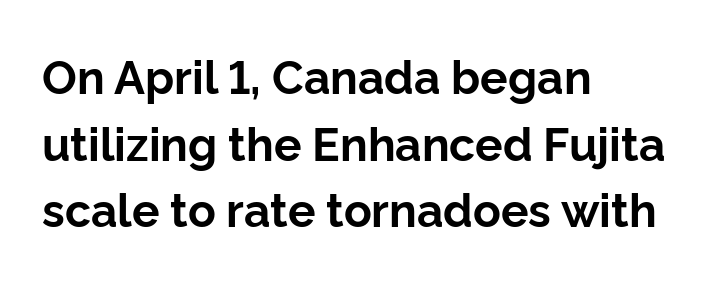
The image shows 46 px bold sans-serif type, upright; set left-aligned, normal line spacing (1.45x), normal letter spacing, not underlined; low stroke contrast and a medium x-height.
